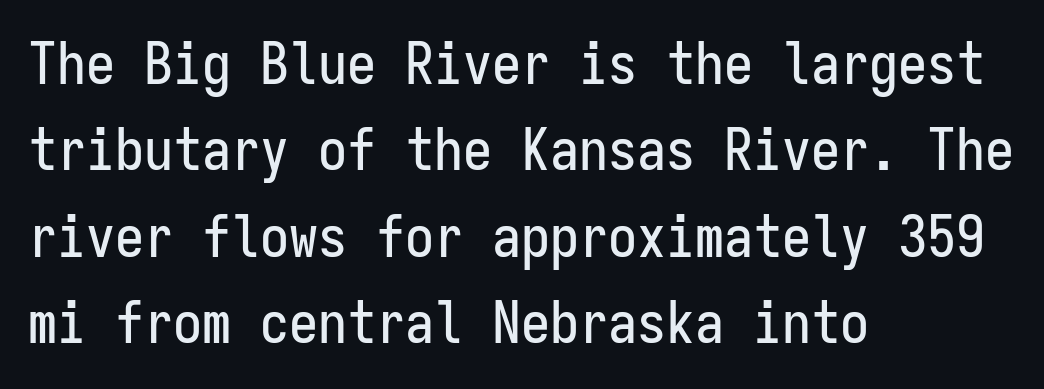
Q: Is the text italic (slanted)? A: No, it is upright.
Q: Is the typeface a serif or a sans-serif typeface? A: Sans-serif.
Q: Is the text underlined? A: No.
Q: How is the paragraph aligned? A: Left-aligned.
Q: Is the spacing between letters normal or unusually wide? A: Normal.
Q: Is the spacing between lines tight, normal or loose? A: Normal.
Q: Width (condensed, normal, or wide)? A: Condensed.
Q: Stroke contrast? A: Low.
Q: x-height? A: Medium.
Q: Monospaced? A: Yes.
